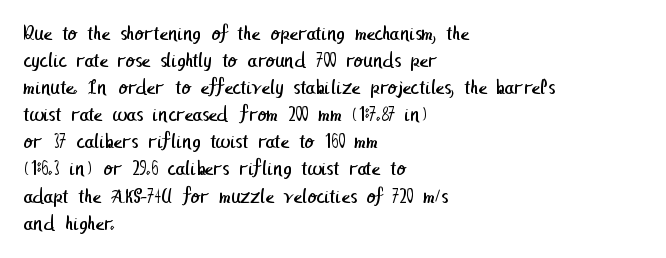
The image shows 21 px text type; set left-aligned, normal line spacing (1.29x), normal letter spacing, not underlined.
